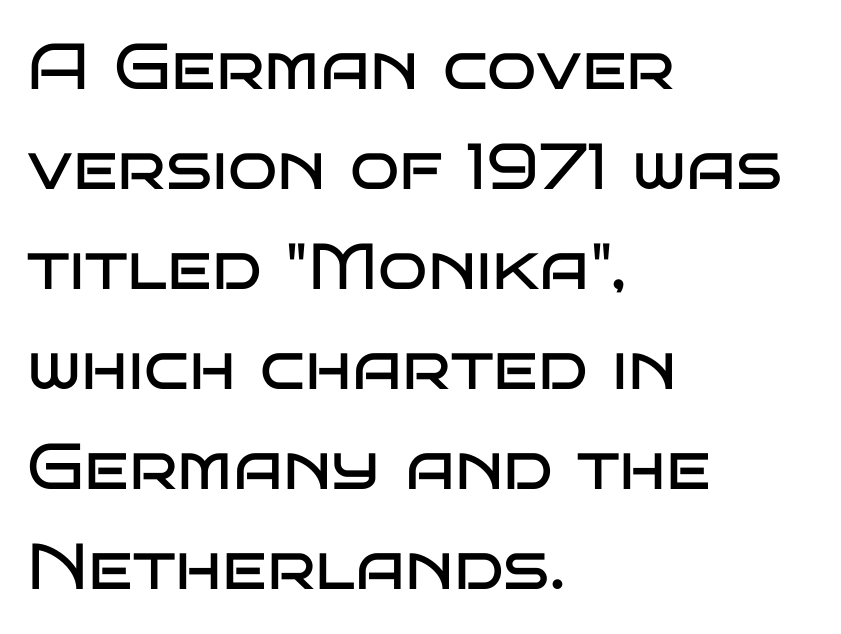
This sample uses a sans-serif face. The letterforms sit at book weight or below. The designer left line spacing at the default. Is this a fixed-width face? No — the glyphs have proportional, varying widths. Every stem runs plumb, perpendicular to the baseline. Leftover space on each line is placed entirely after the last word.
